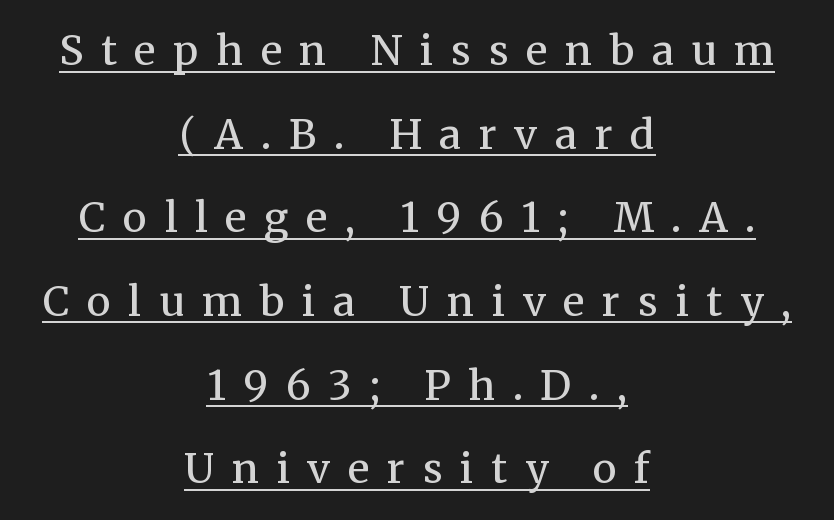
{"serif": "yes", "italic": "no", "bold": "no", "weight": "regular", "width": "normal", "stroke_contrast": "medium", "x_height": "medium", "monospaced": "no", "underline": "yes", "align": "center", "line_spacing": "loose", "line_spacing_ratio": 2.04, "letter_spacing": "wide", "letter_spacing_em": 0.43, "glyph_px": 41}
